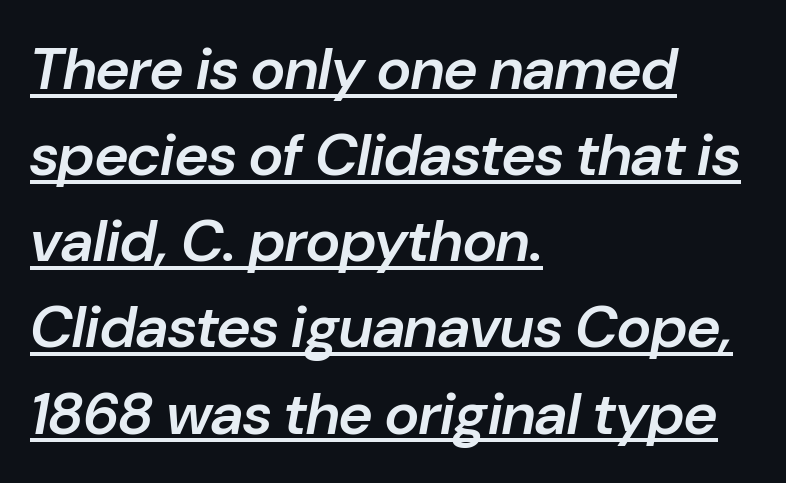
Leftover space on each line is placed entirely after the last word. Words appear dense and cohesive because spacing is normal. In terms of leading, this rendering sits right in the middle. A typesetter would mark this as italic.
